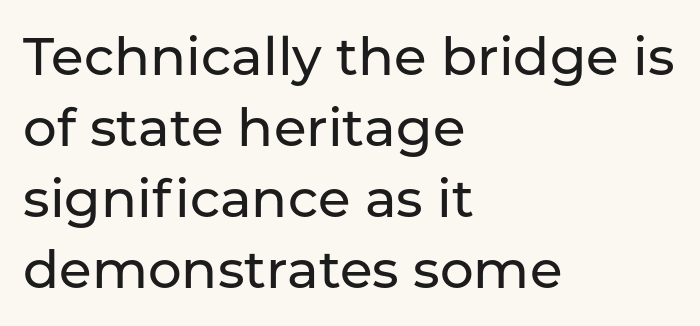
Q: Is the text italic (slanted)? A: No, it is upright.
Q: Is the typeface a serif or a sans-serif typeface? A: Sans-serif.
Q: Is the text underlined? A: No.
Q: How is the paragraph aligned? A: Left-aligned.
Q: Is the spacing between letters normal or unusually wide? A: Normal.
Q: Is the spacing between lines tight, normal or loose? A: Normal.
Q: Width (condensed, normal, or wide)? A: Normal.
Q: Stroke contrast? A: Low.
Q: x-height? A: Medium.
Q: Monospaced? A: No.
